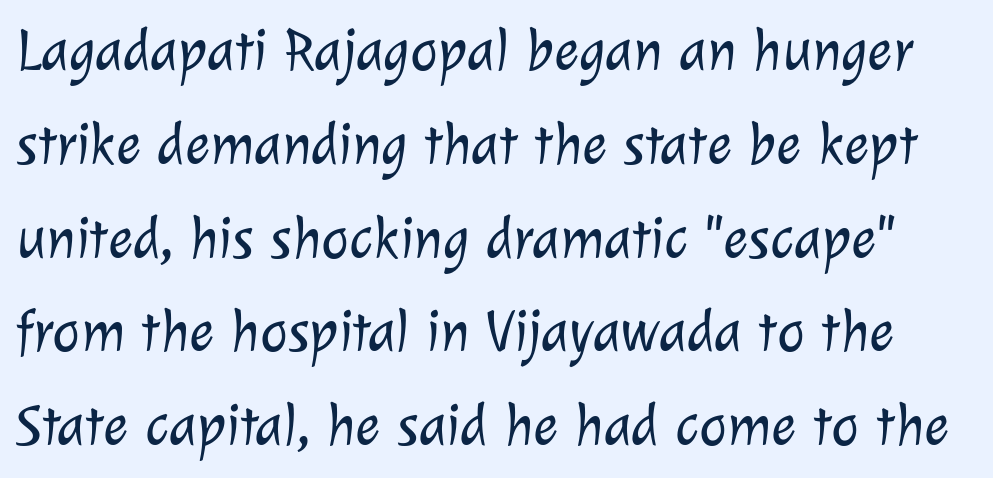
Rows of type keep a routine distance in the vertical direction. The letters advance in unequal steps, a hallmark of proportional type. The letters look calm and open, with moderate or lighter stems. A typesetter would label this face a sans. The passage shown has conventional tracking throughout. Quick note: underline off.
